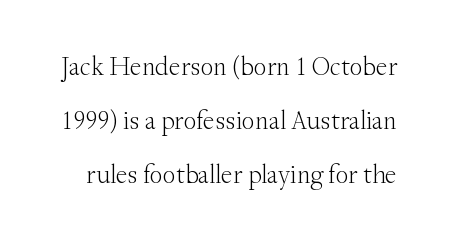
Look at the tracking — it's just the regular setting, nothing added. In terms of posture, this sample is upright. The strip under each line holds only bare page. Vertical stems look standard width or narrower in stroke. Does the leading feel generous? Absolutely, it's lavish.
